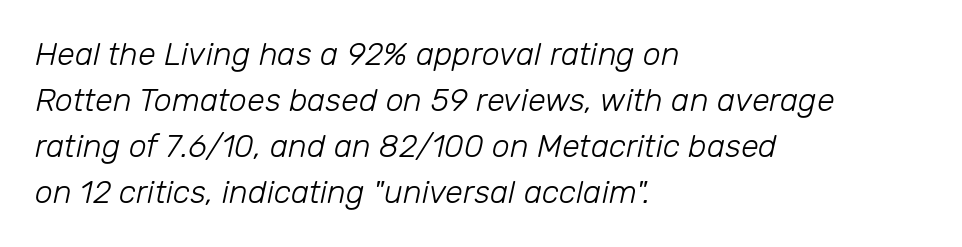
Q: Is the text bold? A: No.
Q: Is the text italic (slanted)? A: Yes, it leans right by about 12 degrees.
Q: Is the text underlined? A: No.
Q: How is the paragraph aligned? A: Left-aligned.
Q: Is the spacing between letters normal or unusually wide? A: Normal.
Q: Is the spacing between lines tight, normal or loose? A: Normal.
Q: Width (condensed, normal, or wide)? A: Normal.
Q: Stroke contrast? A: Low.
Q: x-height? A: Medium.
Q: Monospaced? A: No.
